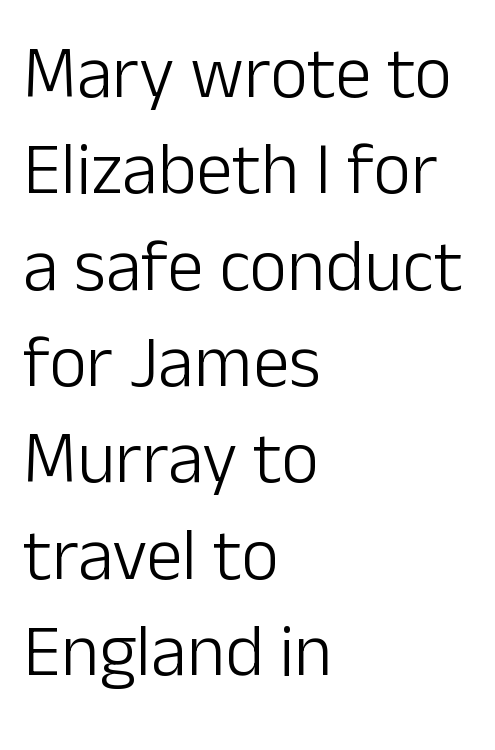
Quick note: underline off. A typesetter would call this proportional, since set widths differ per character. Line starts are locked; line ends wander. Rows of type keep a routine distance in the vertical direction. Every character sits straight up, as roman type does. Heaviness? Minimal to ordinary, like unemphasized prose.
